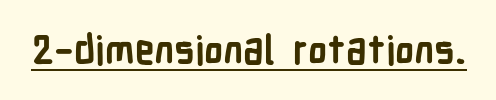
The image shows 39 px semibold, condensed sans-serif type, upright; set normal letter spacing, underlined; low stroke contrast and a medium x-height.
